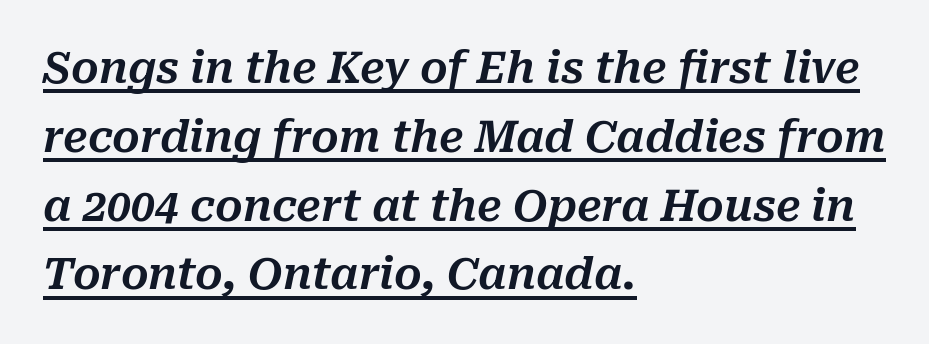
{"italic": "yes", "lean": "right", "slant_degrees": 10, "width": "normal", "stroke_contrast": "medium", "x_height": "medium", "monospaced": "no", "underline": "yes", "align": "left", "line_spacing": "normal", "line_spacing_ratio": 1.6, "letter_spacing": "normal", "letter_spacing_em": 0.0, "glyph_px": 43}
